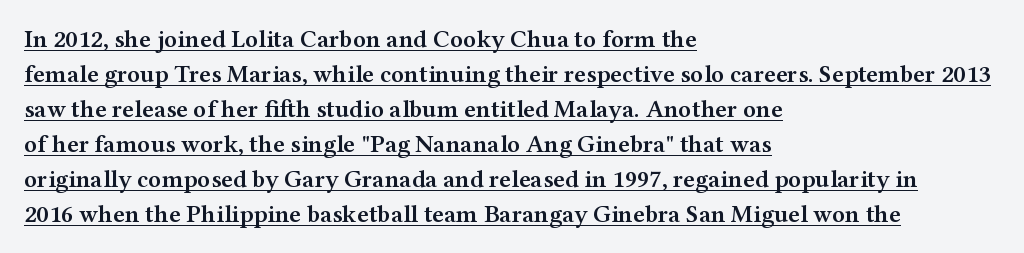
Every stem runs plumb, perpendicular to the baseline. There is no visible air inserted between adjacent glyphs. Line beginnings align vertically; line endings do not. The space between consecutive lines is moderate.
